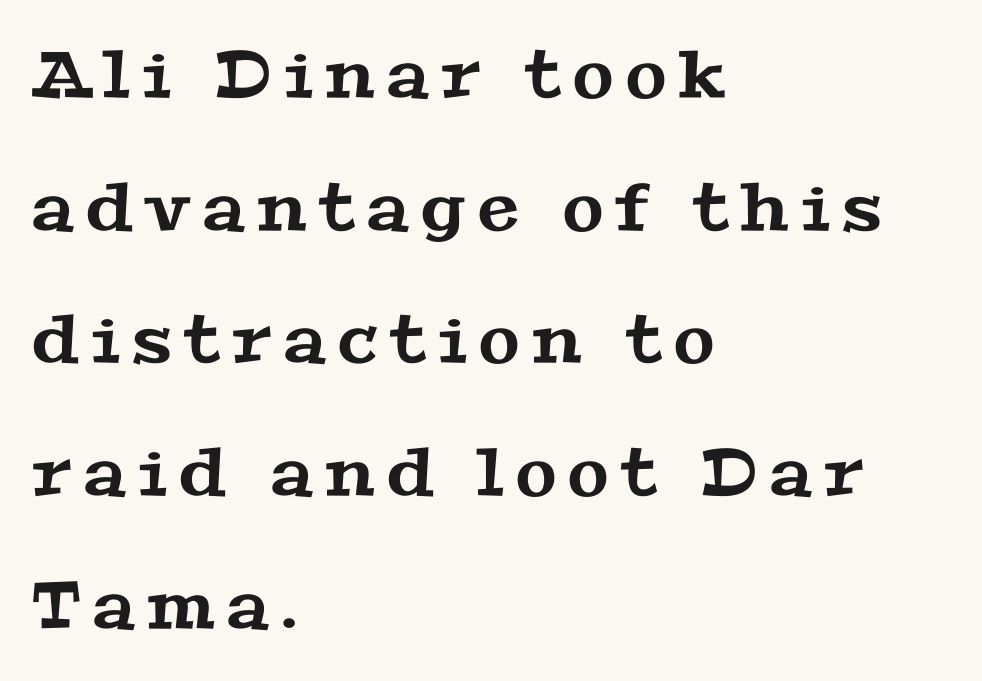
The image shows 66 px wide serif type; set left-aligned, loose line spacing (2.01x), not underlined; medium stroke contrast and a medium x-height.
